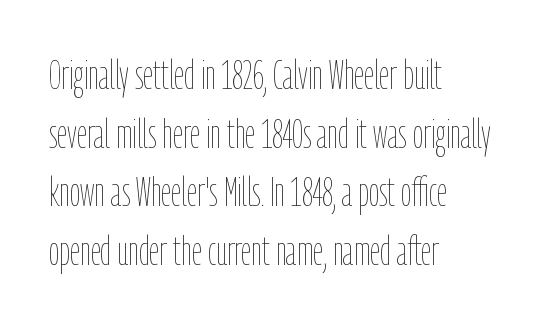
The image shows 41 px thin, condensed type, upright; set left-aligned, normal line spacing (1.43x), normal letter spacing, not underlined; low stroke contrast and a medium x-height.
